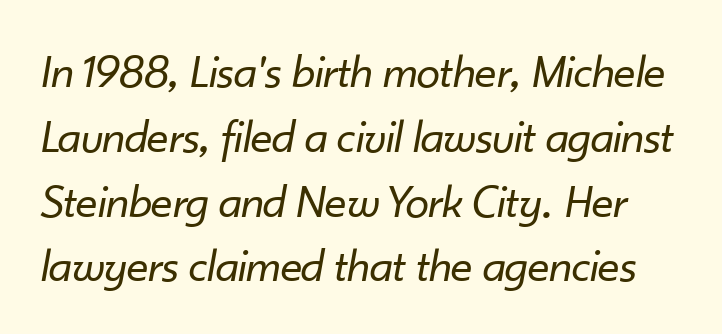
Q: Is the text bold? A: No.
Q: Is the text italic (slanted)? A: Yes, it leans right by about 10 degrees.
Q: Is the text underlined? A: No.
Q: Is the spacing between letters normal or unusually wide? A: Normal.
Q: Is the spacing between lines tight, normal or loose? A: Normal.
Q: Width (condensed, normal, or wide)? A: Normal.
Q: Stroke contrast? A: Low.
Q: x-height? A: Small.
Q: Monospaced? A: No.
